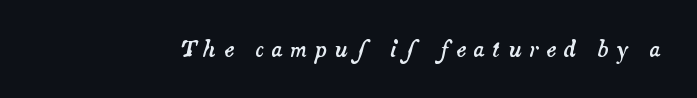
The image shows 21 px text type, italic (leaning right); set unusually wide letter spacing (+0.35 em), not underlined.
